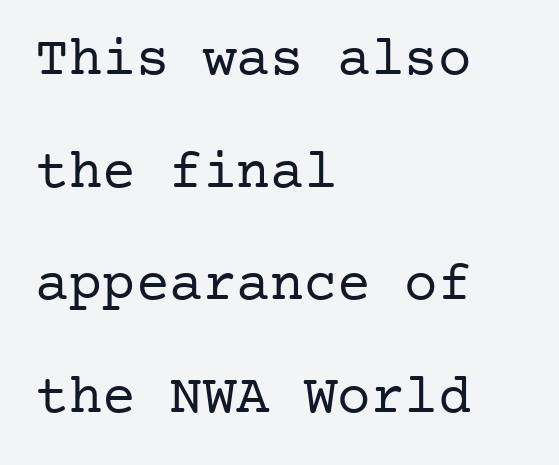
Q: Is the text bold? A: No.
Q: Is the text italic (slanted)? A: No, it is upright.
Q: Is the typeface a serif or a sans-serif typeface? A: Serif.
Q: Is the text underlined? A: No.
Q: How is the paragraph aligned? A: Left-aligned.
Q: Is the spacing between letters normal or unusually wide? A: Normal.
Q: Is the spacing between lines tight, normal or loose? A: Loose.
Q: Width (condensed, normal, or wide)? A: Normal.
Q: Stroke contrast? A: Low.
Q: x-height? A: Medium.
